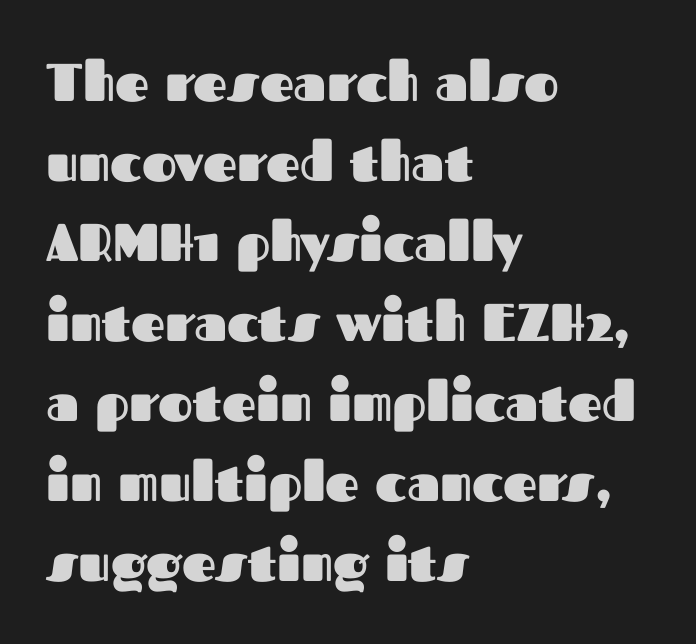
Q: Is the text bold? A: Yes.
Q: Is the text italic (slanted)? A: No, it is upright.
Q: Is the typeface a serif or a sans-serif typeface? A: Sans-serif.
Q: Is the text underlined? A: No.
Q: How is the paragraph aligned? A: Left-aligned.
Q: Is the spacing between letters normal or unusually wide? A: Normal.
Q: Is the spacing between lines tight, normal or loose? A: Normal.
Q: Width (condensed, normal, or wide)? A: Normal.
Q: Stroke contrast? A: Medium.
Q: x-height? A: Medium.
Q: Monospaced? A: No.
